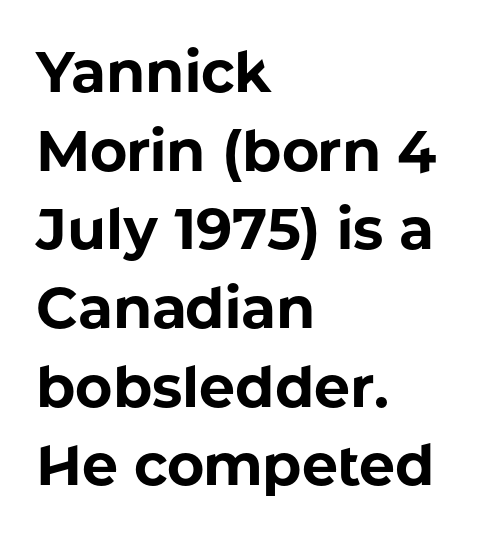
Q: Is the text bold? A: Yes.
Q: Is the text italic (slanted)? A: No, it is upright.
Q: Is the typeface a serif or a sans-serif typeface? A: Sans-serif.
Q: Is the text underlined? A: No.
Q: How is the paragraph aligned? A: Left-aligned.
Q: Is the spacing between letters normal or unusually wide? A: Normal.
Q: Is the spacing between lines tight, normal or loose? A: Normal.
Q: Width (condensed, normal, or wide)? A: Normal.
Q: Stroke contrast? A: Low.
Q: x-height? A: Medium.
Q: Monospaced? A: No.
